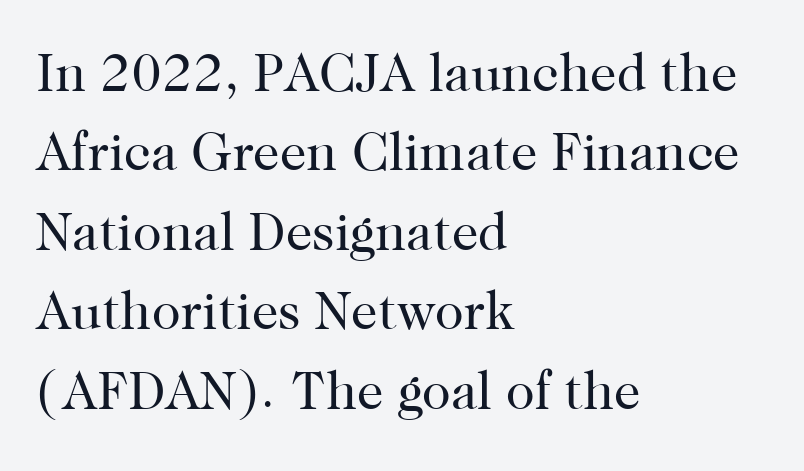
The weight would be labelled regular, book, light, or lighter still. Short and long lines alike share a common starting point at left. A typesetter would call this proportional, since set widths differ per character. Italic? Not at all — the glyphs are vertical. Whoever set this chose a conventional vertical rhythm. This rendering leaves character spacing at its baseline value.
